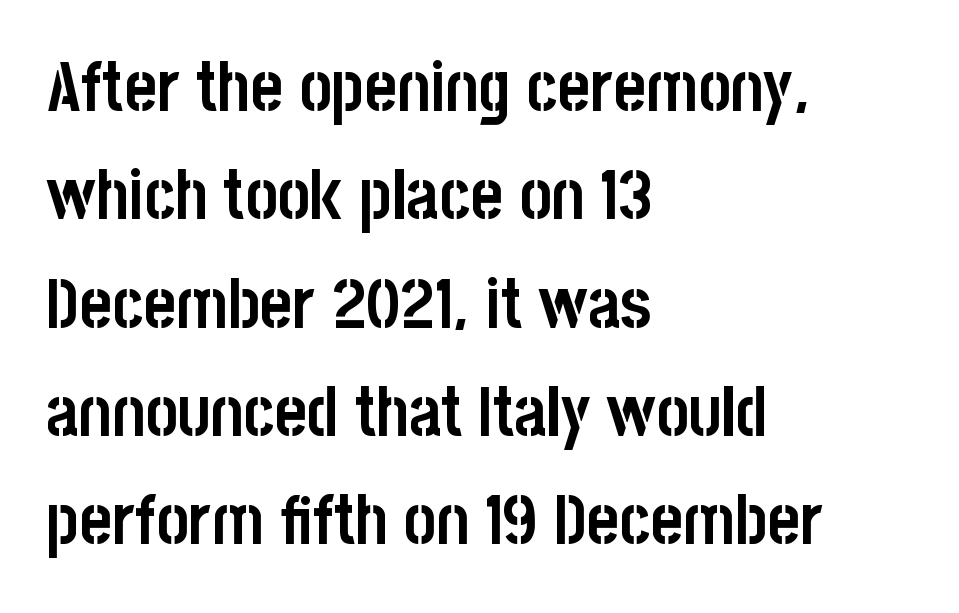
The image shows 69 px semibold, condensed sans-serif type, upright; set left-aligned, normal line spacing (1.57x), normal letter spacing, not underlined; low stroke contrast and a large x-height.
